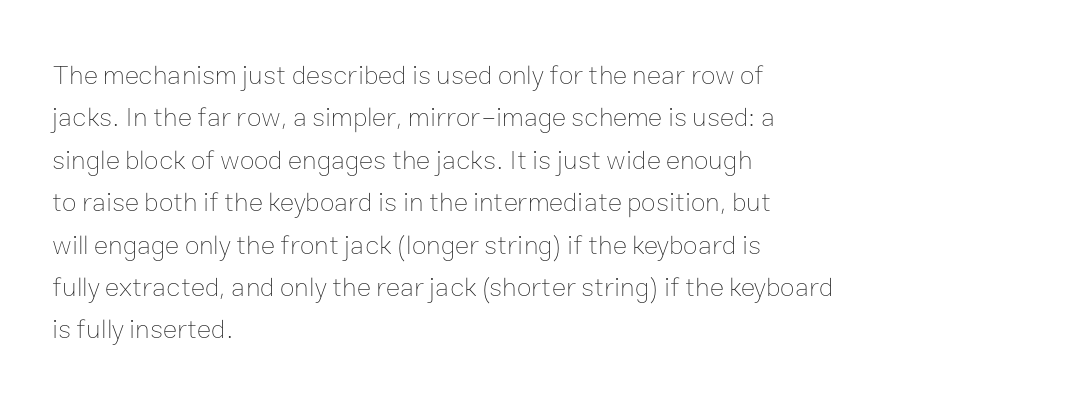
Q: Is the text bold? A: No.
Q: Is the text italic (slanted)? A: No, it is upright.
Q: Is the text underlined? A: No.
Q: How is the paragraph aligned? A: Left-aligned.
Q: Is the spacing between letters normal or unusually wide? A: Normal.
Q: Is the spacing between lines tight, normal or loose? A: Normal.
